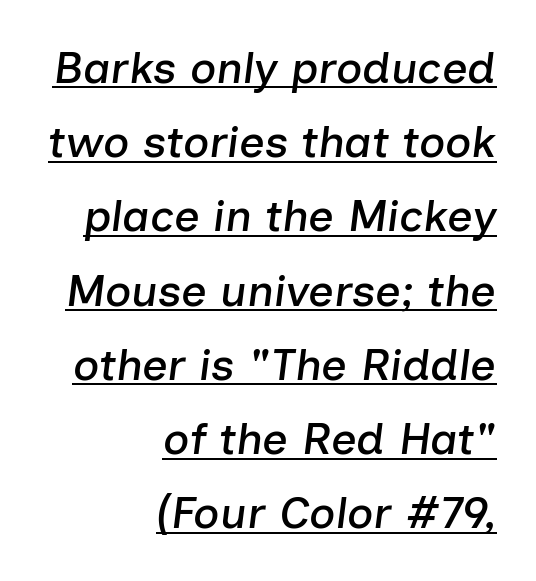
{"italic": "yes", "lean": "right", "slant_degrees": 7, "width": "normal", "stroke_contrast": "low", "x_height": "medium", "monospaced": "no", "underline": "yes", "align": "right", "line_spacing": "normal", "line_spacing_ratio": 1.65, "letter_spacing": "normal", "letter_spacing_em": 0.0, "glyph_px": 45}
